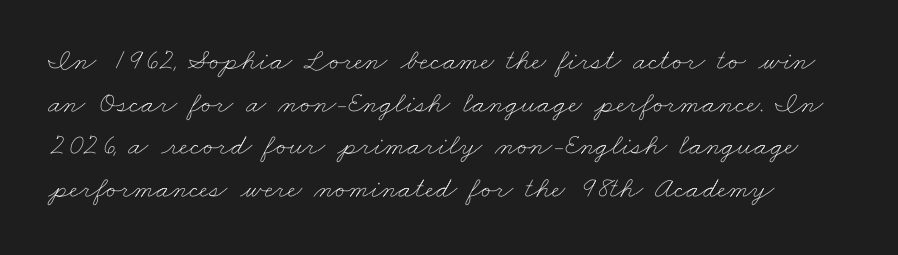
{"bold": "no", "weight": "thin", "width": "wide", "stroke_contrast": "low", "x_height": "small", "monospaced": "no", "underline": "no", "line_spacing": "normal", "line_spacing_ratio": 1.42, "letter_spacing": "normal", "letter_spacing_em": 0.0, "glyph_px": 30}
